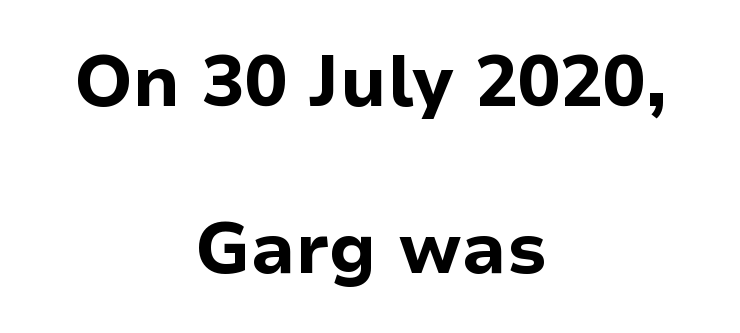
Q: Is the text bold? A: Yes.
Q: Is the text italic (slanted)? A: No, it is upright.
Q: Is the typeface a serif or a sans-serif typeface? A: Sans-serif.
Q: Is the text underlined? A: No.
Q: How is the paragraph aligned? A: Centered.
Q: Is the spacing between letters normal or unusually wide? A: Normal.
Q: Is the spacing between lines tight, normal or loose? A: Loose.
Q: Width (condensed, normal, or wide)? A: Normal.
Q: Stroke contrast? A: Low.
Q: x-height? A: Medium.
Q: Monospaced? A: No.
